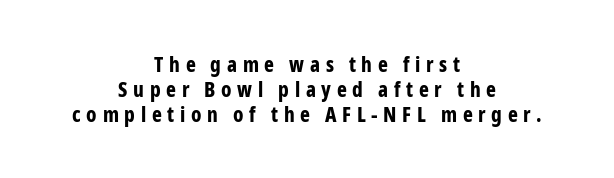
Q: Is the text bold? A: Yes.
Q: Is the text italic (slanted)? A: No, it is upright.
Q: Is the text underlined? A: No.
Q: How is the paragraph aligned? A: Centered.
Q: Is the spacing between letters normal or unusually wide? A: Unusually wide.
